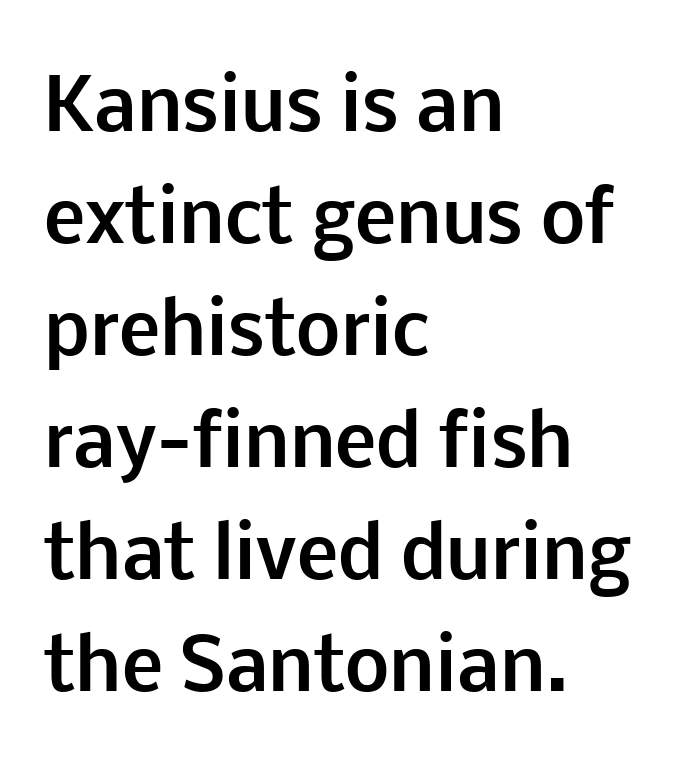
The image shows 70 px bold sans-serif type, upright; set left-aligned, normal line spacing (1.6x), normal letter spacing, not underlined; low stroke contrast and a medium x-height.
